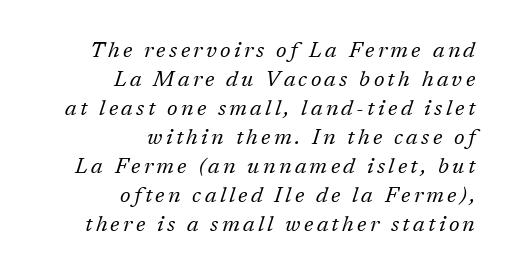
Q: Is the text bold? A: No.
Q: Is the text italic (slanted)? A: Yes, it leans right by about 17 degrees.
Q: Is the text underlined? A: No.
Q: How is the paragraph aligned? A: Right-aligned.
Q: Is the spacing between lines tight, normal or loose? A: Normal.
